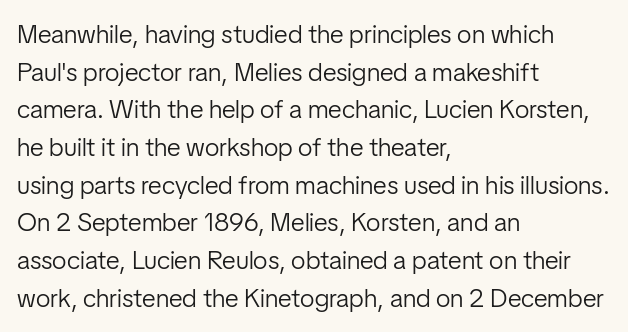
{"italic": "no", "bold": "no", "underline": "no", "align": "left", "line_spacing": "normal", "line_spacing_ratio": 1.45, "letter_spacing": "normal", "letter_spacing_em": 0.0, "glyph_px": 26}
